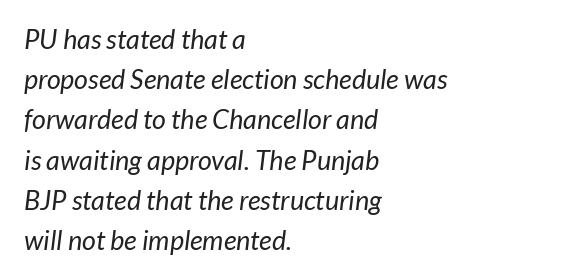
The vertical gap from one line to the next is medium. This rendering leaves character spacing at its baseline value. Just letters on the line, the space beneath them empty. Reading down the block, your eye returns to a fixed left position each line. Is this a heavy cut? Hardly; it is regular or lighter.
